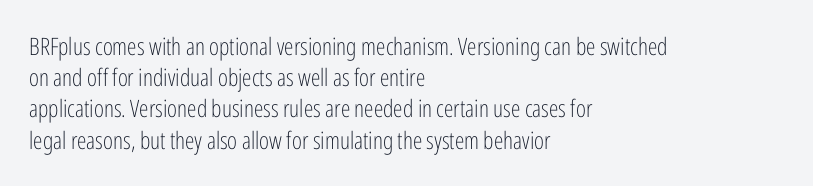
{"italic": "no", "bold": "no", "underline": "no", "align": "left", "line_spacing": "normal", "line_spacing_ratio": 1.3, "letter_spacing": "normal", "letter_spacing_em": 0.0, "glyph_px": 24}
